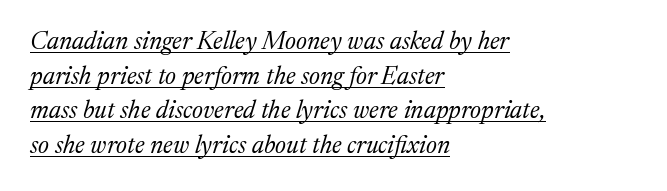
Q: Is the text bold? A: No.
Q: Is the text italic (slanted)? A: Yes, it leans right by about 17 degrees.
Q: Is the text underlined? A: Yes.
Q: How is the paragraph aligned? A: Left-aligned.
Q: Is the spacing between letters normal or unusually wide? A: Normal.
Q: Is the spacing between lines tight, normal or loose? A: Normal.
